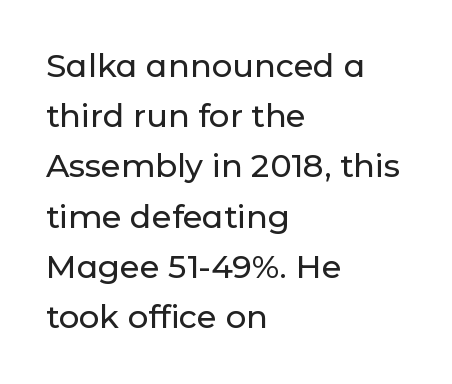
Do the characters align in a grid? No, the font is proportional. Style check: upright. You can tell from the bare stems that sans-serif type was used. This sample is left-justified, so line endings fall wherever the words run out. The gaps between neighbouring characters are ordinary and unremarkable. Interline gaps are of average width in this sample.
